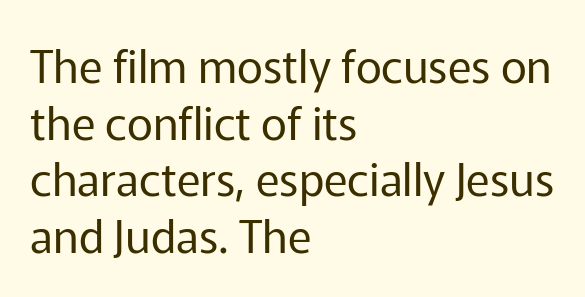
Q: Is the text bold? A: No.
Q: Is the text italic (slanted)? A: No, it is upright.
Q: Is the typeface a serif or a sans-serif typeface? A: Sans-serif.
Q: Is the text underlined? A: No.
Q: How is the paragraph aligned? A: Left-aligned.
Q: Is the spacing between letters normal or unusually wide? A: Normal.
Q: Is the spacing between lines tight, normal or loose? A: Normal.
Q: Width (condensed, normal, or wide)? A: Normal.
Q: Stroke contrast? A: Low.
Q: x-height? A: Medium.
Q: Monospaced? A: No.
